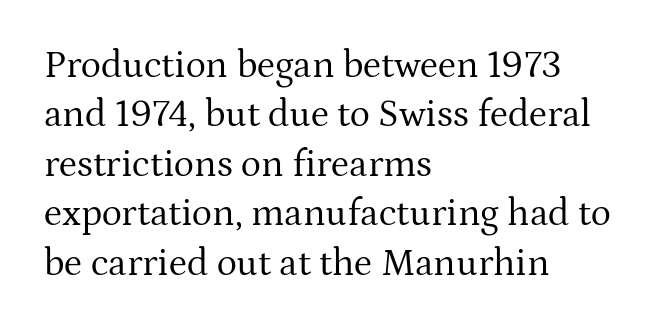
{"serif": "yes", "italic": "no", "bold": "no", "weight": "regular", "width": "normal", "stroke_contrast": "medium", "x_height": "medium", "monospaced": "no", "underline": "no", "align": "left", "line_spacing": "normal", "line_spacing_ratio": 1.3, "letter_spacing": "normal", "letter_spacing_em": 0.0, "glyph_px": 38}
